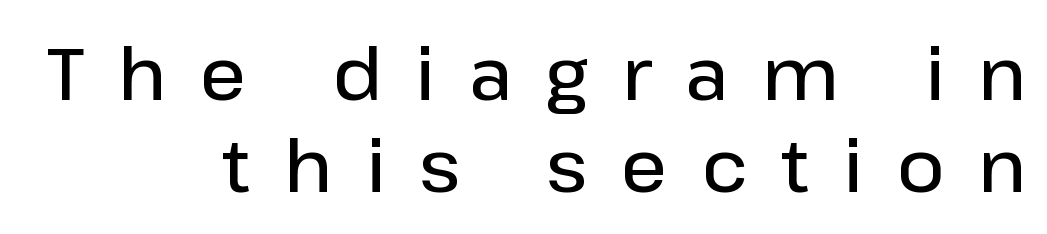
Q: Is the text bold? A: Semi-bold.
Q: Is the text italic (slanted)? A: No, it is upright.
Q: Is the typeface a serif or a sans-serif typeface? A: Sans-serif.
Q: Is the text underlined? A: No.
Q: How is the paragraph aligned? A: Right-aligned.
Q: Is the spacing between letters normal or unusually wide? A: Unusually wide.
Q: Is the spacing between lines tight, normal or loose? A: Normal.
Q: Width (condensed, normal, or wide)? A: Normal.
Q: Stroke contrast? A: Low.
Q: x-height? A: Medium.
Q: Monospaced? A: No.
